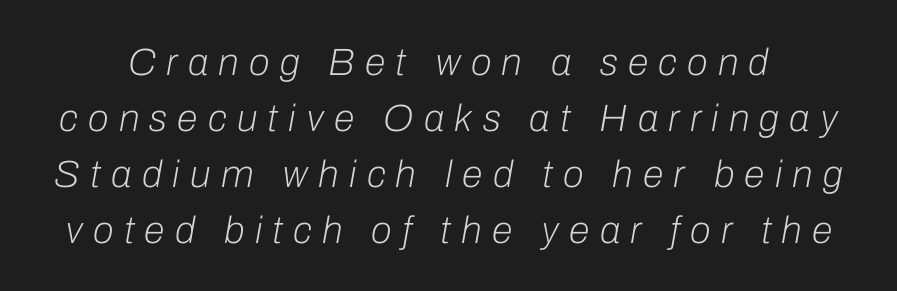
{"italic": "yes", "lean": "right", "slant_degrees": 10, "bold": "no", "weight": "light", "width": "normal", "stroke_contrast": "low", "x_height": "medium", "monospaced": "no", "underline": "no", "line_spacing": "normal", "line_spacing_ratio": 1.47, "letter_spacing": "wide", "letter_spacing_em": 0.27, "glyph_px": 38}
